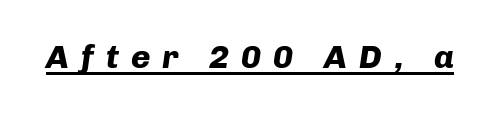
This rendering widens character spacing well past its baseline value. The sample has been set heavy, in full bold. Compared with ordinary roman type, these characters are visibly tilted. Here the designer chose a conventional face with non-uniform glyph widths. Underlining? Definitely there.
